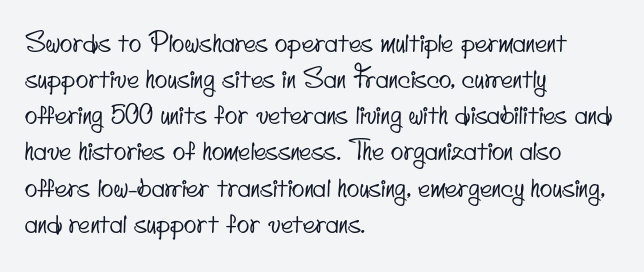
Visually the block forms a straight wall on the left and a jagged coastline on the right. These lines sit exactly where default settings would place them. This rendering leaves character spacing at its baseline value. Decoration check: the copy has no underline.
